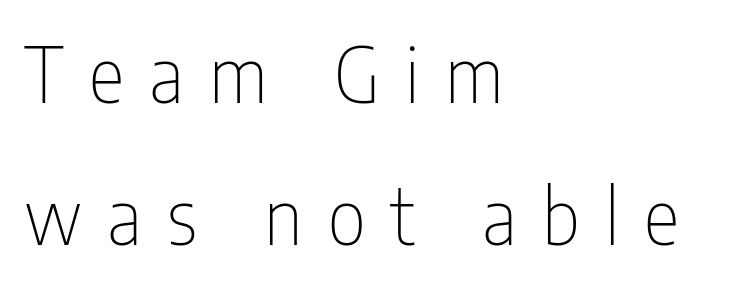
Q: Is the text bold? A: No.
Q: Is the text italic (slanted)? A: No, it is upright.
Q: Is the typeface a serif or a sans-serif typeface? A: Sans-serif.
Q: Is the text underlined? A: No.
Q: How is the paragraph aligned? A: Left-aligned.
Q: Is the spacing between letters normal or unusually wide? A: Unusually wide.
Q: Width (condensed, normal, or wide)? A: Condensed.
Q: Stroke contrast? A: Low.
Q: x-height? A: Medium.
Q: Monospaced? A: No.
